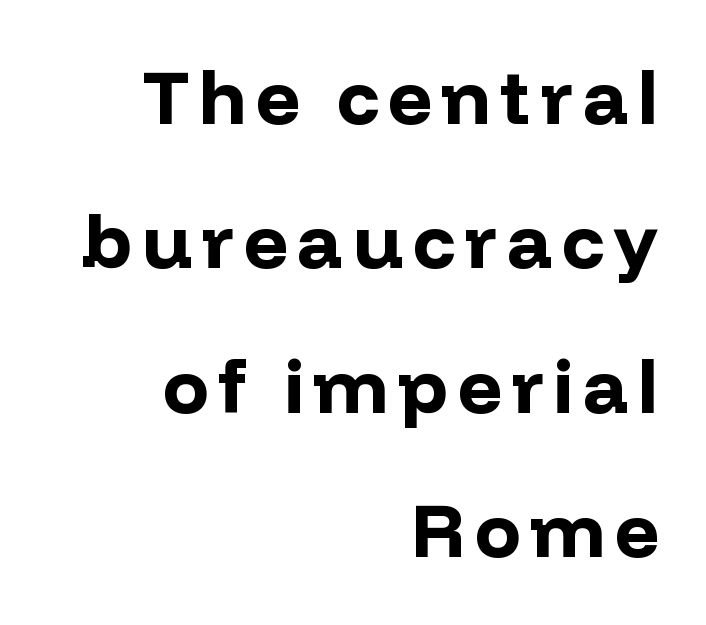
The passage shown is typed in a proportional face where columns would drift. A sans-serif font was chosen for this passage. If you measured baseline to baseline, you'd find a long distance. Typographic density is high because the face is bold. These lines are set flush right with a ragged left edge. Decoration check: the copy has no underline.
